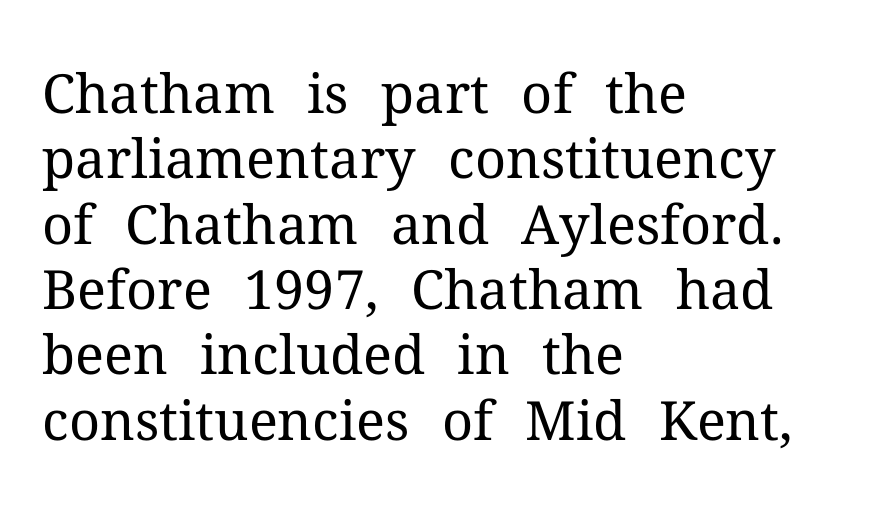
In terms of letterform style, serifs are clearly present. Beneath every word, the page is bare. Vertical stems look standard width or narrower in stroke. Typeset ragged right — the left edge is the straight one. Italic? Not at all — the glyphs are vertical.
